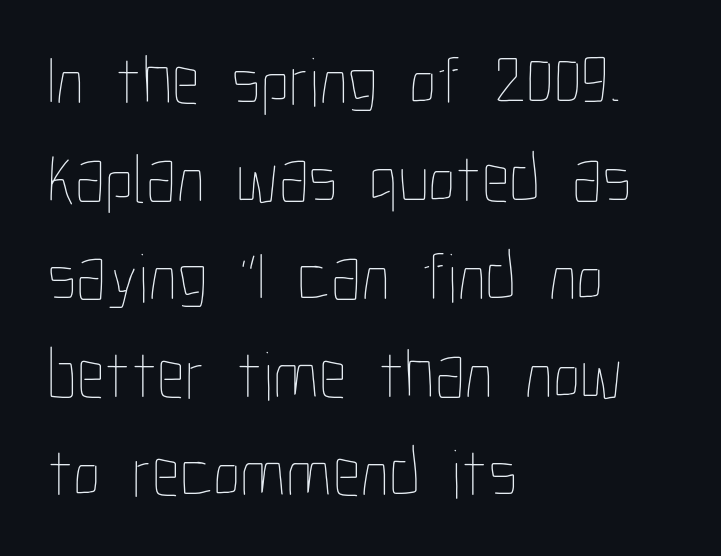
{"italic": "no", "bold": "no", "weight": "thin", "width": "condensed", "stroke_contrast": "low", "x_height": "medium", "monospaced": "no", "underline": "no", "align": "left", "line_spacing": "normal", "line_spacing_ratio": 1.4, "letter_spacing": "normal", "letter_spacing_em": 0.0, "glyph_px": 70}
